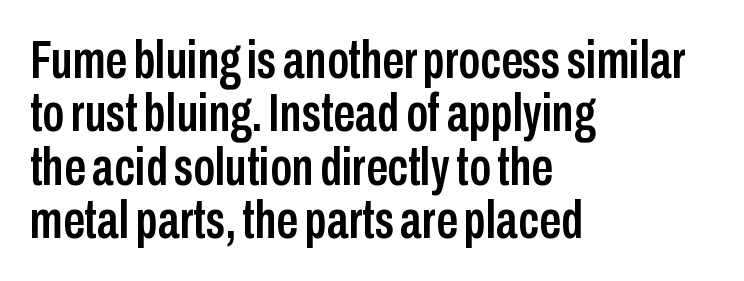
The image shows 54 px condensed sans-serif type, upright; set left-aligned, tight line spacing (0.99x), normal letter spacing, not underlined; low stroke contrast and a medium x-height.
